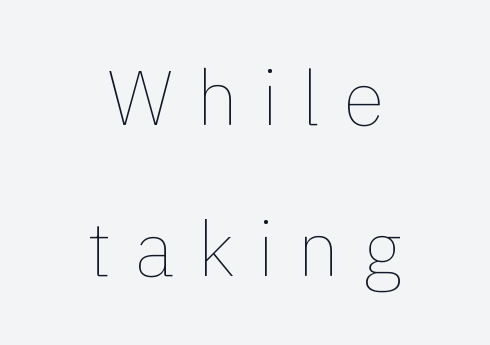
The image shows 76 px thin type, upright; set centered, loose line spacing (1.99x), unusually wide letter spacing (+0.3 em), not underlined; a medium x-height.
